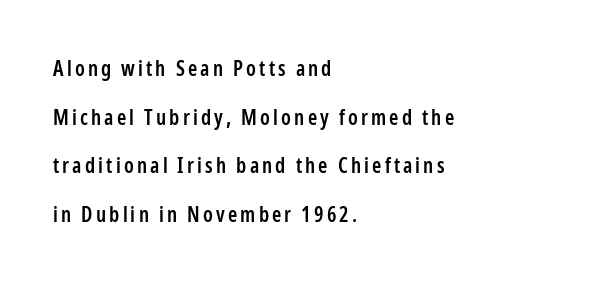
{"italic": "no", "bold": "semi", "underline": "no", "align": "left", "line_spacing": "loose", "line_spacing_ratio": 2.31, "glyph_px": 21}
